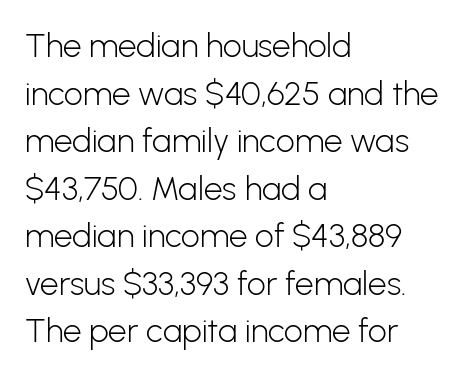
The image shows 33 px light sans-serif type, upright; set left-aligned, normal line spacing (1.44x), normal letter spacing, not underlined; low stroke contrast and a medium x-height.
